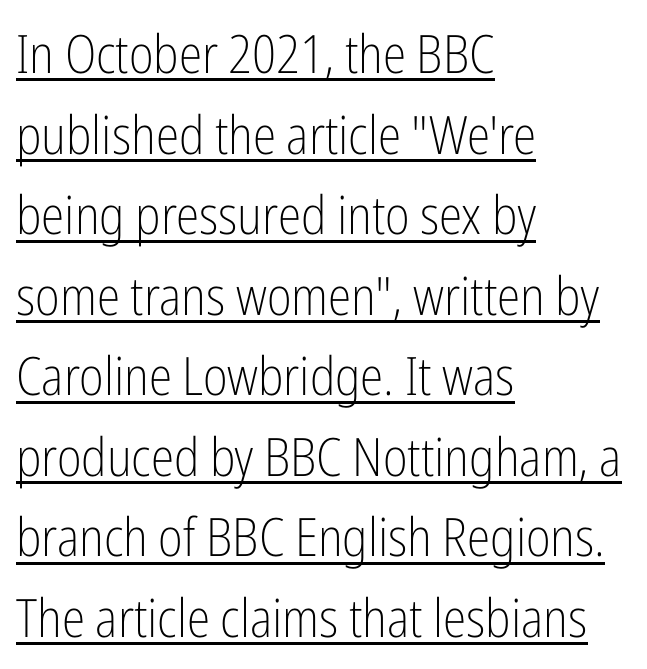
Normally led — the rows are evenly, conventionally spaced. Each letter's strokes conclude bluntly, with no projecting serifs. Varying glyph widths throughout — classic text-font behaviour. The font's upright variant was chosen for this text. Compared with a typical body face, this is equally light or lighter still.
